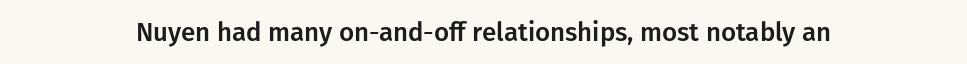
Each row of text sits above clean, open space. Visually the block forms a symmetrical silhouette, jagged on both flanks. The axis of the letterforms is exactly vertical. The gaps between neighbouring characters are ordinary and unremarkable.
